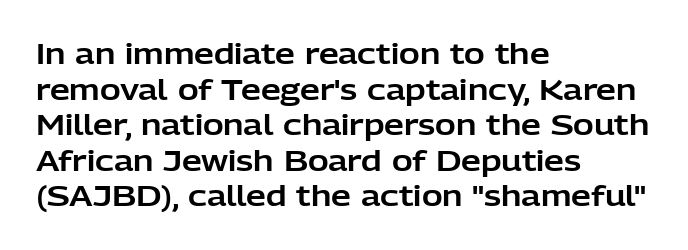
{"serif": "no", "italic": "no", "width": "normal", "stroke_contrast": "low", "x_height": "medium", "monospaced": "no", "underline": "no", "align": "left", "line_spacing": "normal", "line_spacing_ratio": 1.27, "letter_spacing": "normal", "letter_spacing_em": 0.0, "glyph_px": 28}
